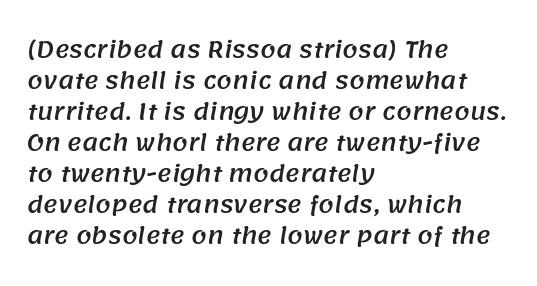
The image shows 22 px text type; set left-aligned, normal line spacing (1.41x), normal letter spacing, not underlined.
